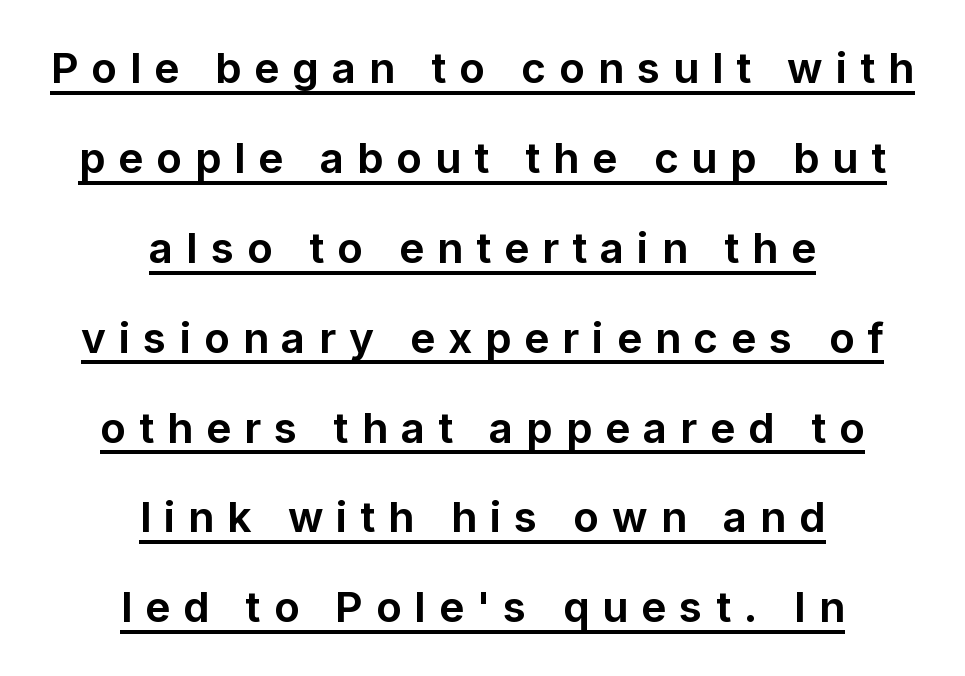
Nope, no serifs anywhere on these letters. Ordinary non-slanted type is in use. Does the copy run flush right? No — it is centered line by line. Inter-character spacing is expanded well beyond the font's built-in metrics.
